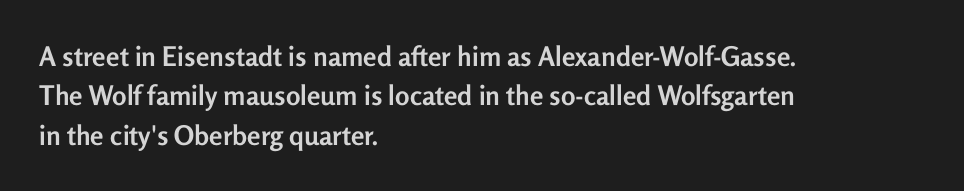
The line texture is even and compact thanks to regular tracking. Notice how the passage keeps a crisp vertical edge on the left only. Rendered with straight, roman letterforms. A bare baseline throughout the passage. One glance says typical: line gaps are just what's usual.
